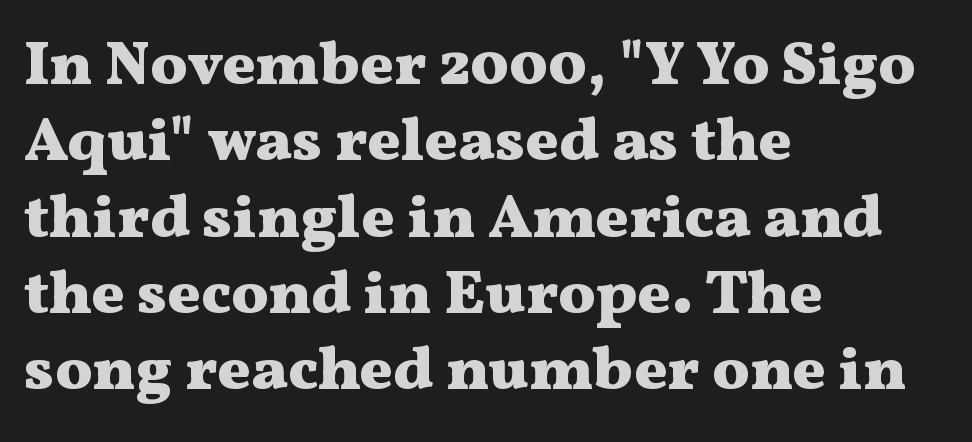
Q: Is the text bold? A: Yes.
Q: Is the text italic (slanted)? A: No, it is upright.
Q: Is the typeface a serif or a sans-serif typeface? A: Serif.
Q: Is the text underlined? A: No.
Q: How is the paragraph aligned? A: Left-aligned.
Q: Is the spacing between letters normal or unusually wide? A: Normal.
Q: Width (condensed, normal, or wide)? A: Wide.
Q: Stroke contrast? A: Medium.
Q: x-height? A: Medium.
Q: Monospaced? A: No.
